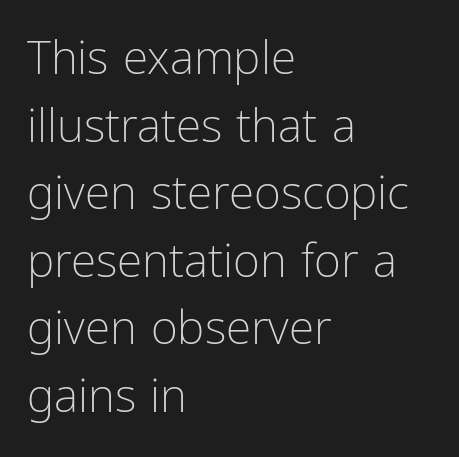
{"serif": "no", "italic": "no", "bold": "no", "weight": "light", "width": "condensed", "stroke_contrast": "low", "x_height": "medium", "monospaced": "no", "underline": "no", "align": "left", "line_spacing": "normal", "line_spacing_ratio": 1.47, "letter_spacing": "normal", "letter_spacing_em": 0.0, "glyph_px": 46}
